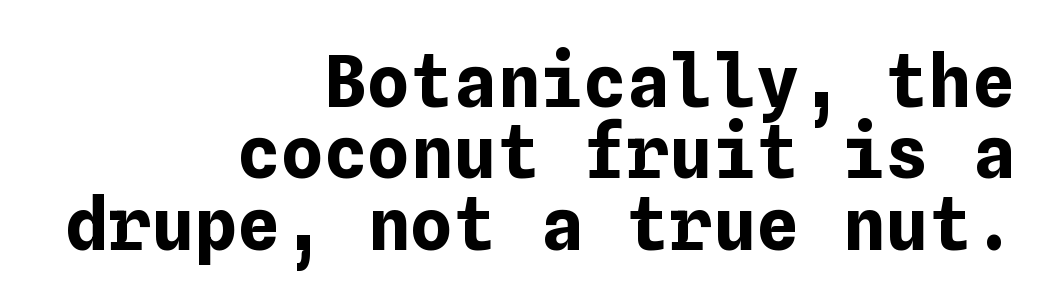
Q: Is the text bold? A: Yes.
Q: Is the text italic (slanted)? A: No, it is upright.
Q: Is the text underlined? A: No.
Q: How is the paragraph aligned? A: Right-aligned.
Q: Is the spacing between letters normal or unusually wide? A: Normal.
Q: Is the spacing between lines tight, normal or loose? A: Tight.
Q: Width (condensed, normal, or wide)? A: Normal.
Q: Stroke contrast? A: Low.
Q: x-height? A: Medium.
